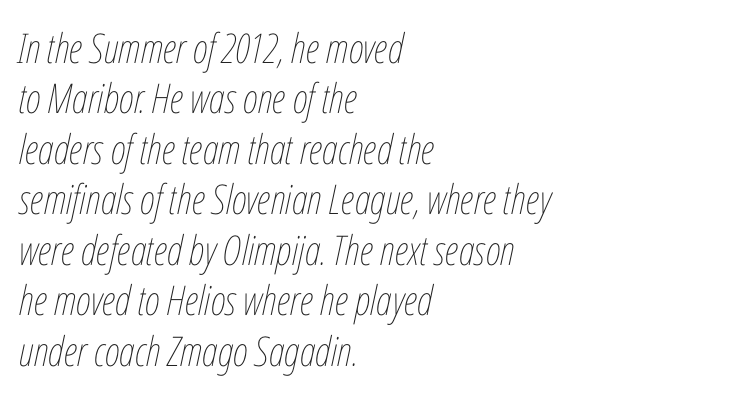
Default kerning and tracking; the words read as compact shapes. Each letter keeps its own natural width here, so spacing adapts to shape. No word sits above an underline. Is the type heavy? It reads as light-to-regular instead. These lines were composed using italics.
